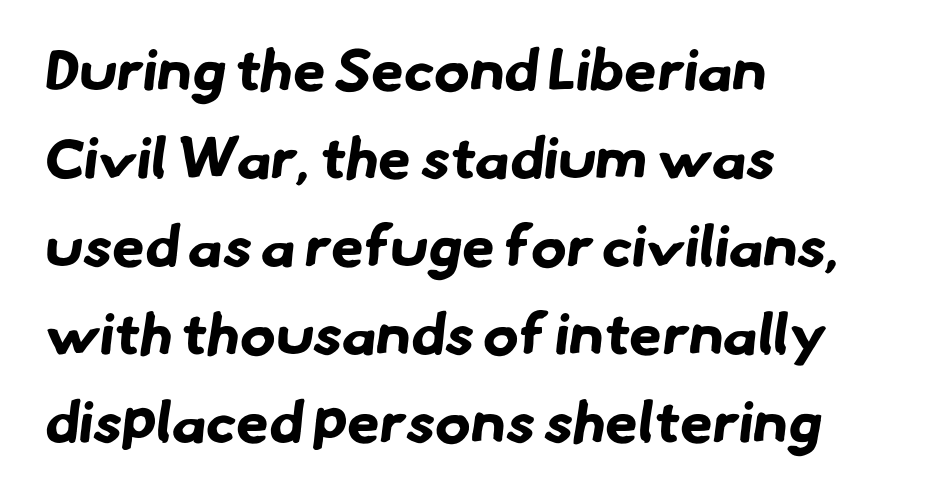
{"serif": "no", "bold": "yes", "weight": "bold", "width": "normal", "stroke_contrast": "low", "x_height": "small", "monospaced": "no", "underline": "no", "align": "left", "line_spacing": "normal", "line_spacing_ratio": 1.49, "letter_spacing": "normal", "letter_spacing_em": 0.0, "glyph_px": 59}
